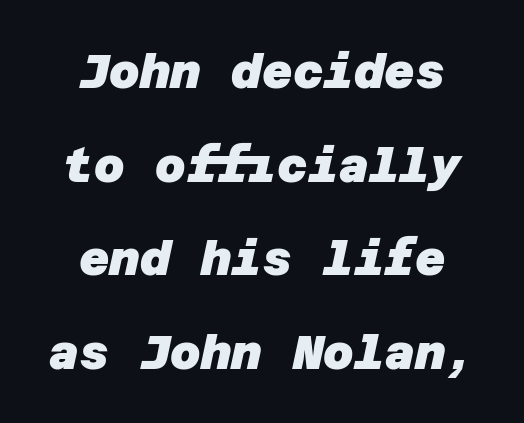
Q: Is the text bold? A: Yes.
Q: Is the typeface a serif or a sans-serif typeface? A: Sans-serif.
Q: Is the text underlined? A: No.
Q: How is the paragraph aligned? A: Centered.
Q: Is the spacing between letters normal or unusually wide? A: Normal.
Q: Is the spacing between lines tight, normal or loose? A: Loose.
Q: Width (condensed, normal, or wide)? A: Normal.
Q: Stroke contrast? A: Low.
Q: x-height? A: Large.
